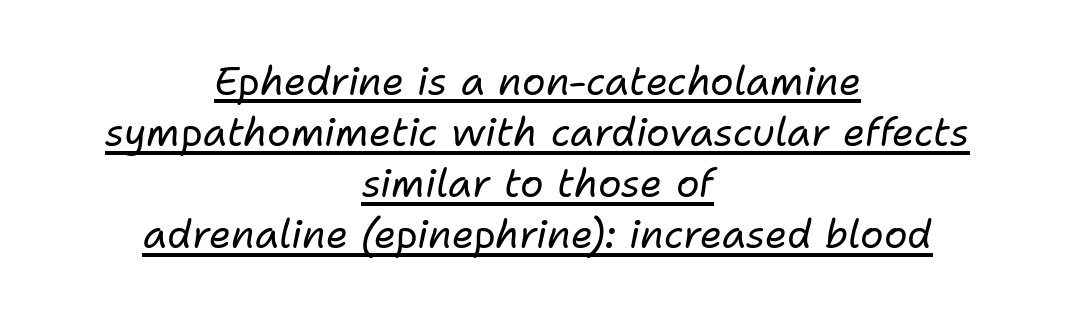
Q: Is the text bold? A: No.
Q: Is the text italic (slanted)? A: Yes, it leans right by about 11 degrees.
Q: Is the text underlined? A: Yes.
Q: How is the paragraph aligned? A: Centered.
Q: Is the spacing between letters normal or unusually wide? A: Normal.
Q: Is the spacing between lines tight, normal or loose? A: Normal.
Q: Width (condensed, normal, or wide)? A: Normal.
Q: Stroke contrast? A: Low.
Q: x-height? A: Medium.
Q: Monospaced? A: No.
